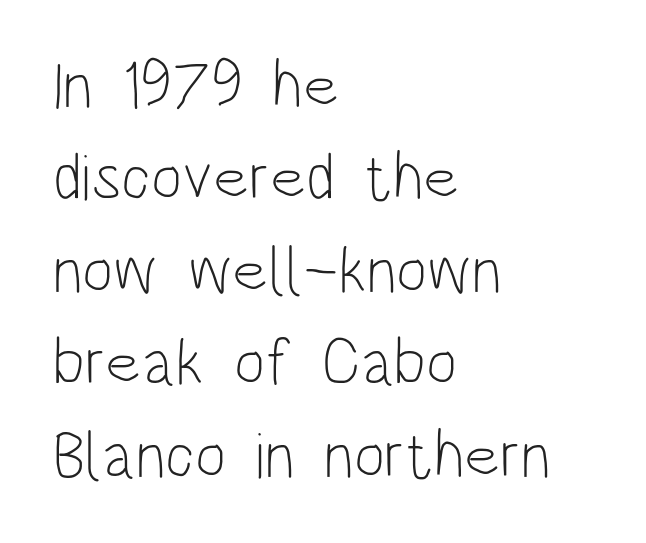
Q: Is the text bold? A: No.
Q: Is the text italic (slanted)? A: No, it is upright.
Q: Is the typeface a serif or a sans-serif typeface? A: Sans-serif.
Q: Is the text underlined? A: No.
Q: How is the paragraph aligned? A: Left-aligned.
Q: Is the spacing between letters normal or unusually wide? A: Normal.
Q: Is the spacing between lines tight, normal or loose? A: Normal.
Q: Width (condensed, normal, or wide)? A: Condensed.
Q: Stroke contrast? A: Low.
Q: x-height? A: Large.
Q: Monospaced? A: No.
